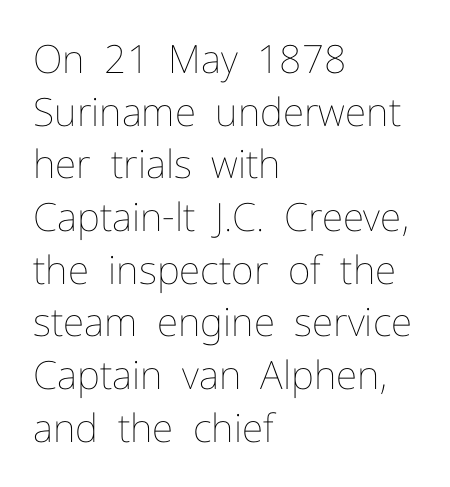
{"italic": "no", "bold": "no", "weight": "thin", "width": "normal", "stroke_contrast": "low", "x_height": "medium", "monospaced": "no", "underline": "no", "align": "left", "line_spacing": "normal", "line_spacing_ratio": 1.35, "letter_spacing": "normal", "letter_spacing_em": 0.0, "glyph_px": 39}
